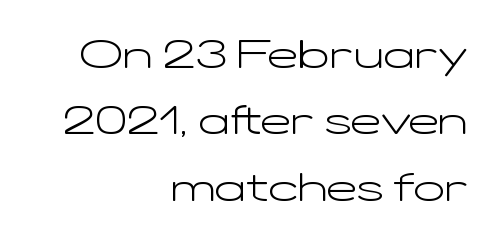
{"serif": "no", "italic": "no", "bold": "no", "weight": "light", "width": "wide", "stroke_contrast": "low", "x_height": "medium", "monospaced": "no", "underline": "no", "align": "right", "line_spacing": "normal", "line_spacing_ratio": 1.62, "letter_spacing": "normal", "letter_spacing_em": 0.0, "glyph_px": 41}
